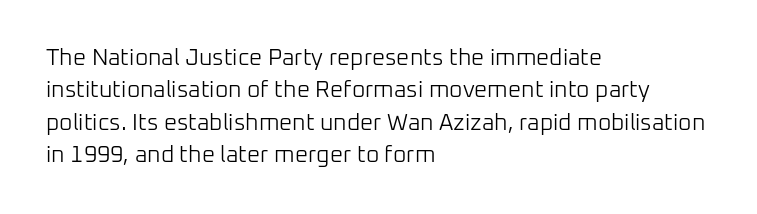
Q: Is the text bold? A: No.
Q: Is the text italic (slanted)? A: No, it is upright.
Q: Is the text underlined? A: No.
Q: How is the paragraph aligned? A: Left-aligned.
Q: Is the spacing between letters normal or unusually wide? A: Normal.
Q: Is the spacing between lines tight, normal or loose? A: Normal.
